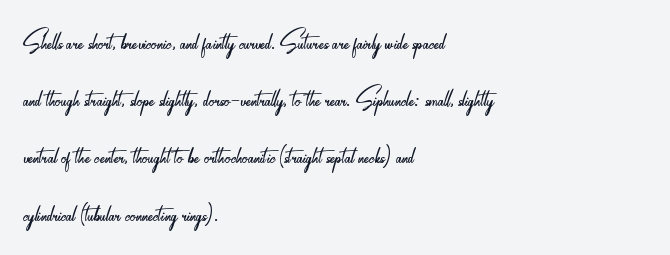
The image shows 36 px light, condensed sans-serif type; set left-aligned, normal line spacing (1.59x), normal letter spacing, not underlined; low stroke contrast and a small x-height.
